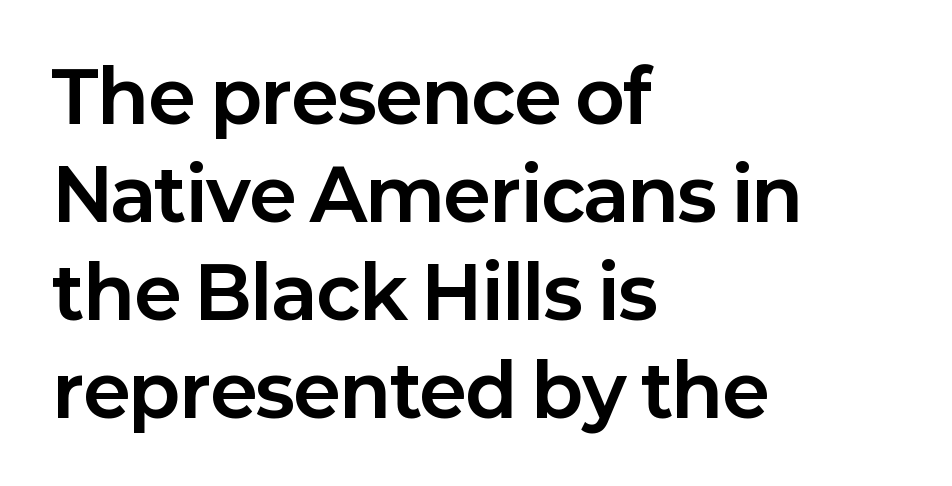
The image shows 72 px bold sans-serif type, upright; set left-aligned, normal line spacing (1.36x), normal letter spacing, not underlined; low stroke contrast and a medium x-height.
